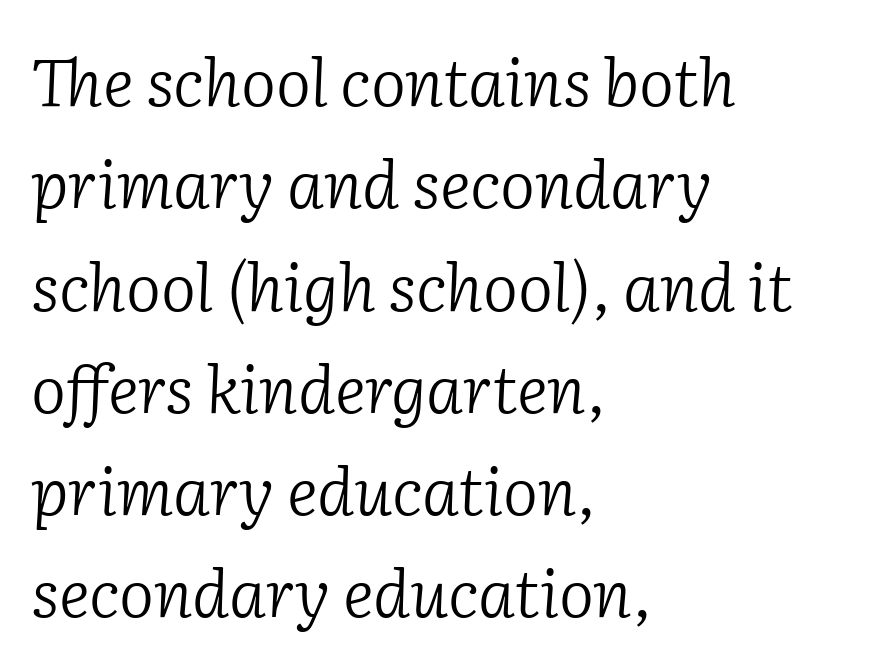
The image shows 66 px light serif type, italic (leaning right); set left-aligned, normal line spacing (1.55x), normal letter spacing, not underlined; low stroke contrast and a medium x-height.
